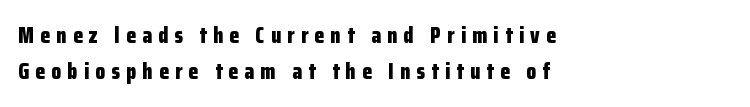
The axis of the letterforms is exactly vertical. Is the letter spacing exaggerated? Yes — the characters are pushed far apart. A bare baseline throughout the passage. This sample keeps an unexceptional amount of space between lines. Compared with an ordinary text face, these strokes are far heavier — a full bold. A student would call this left alignment; a typographer would say flush left, rag right.
